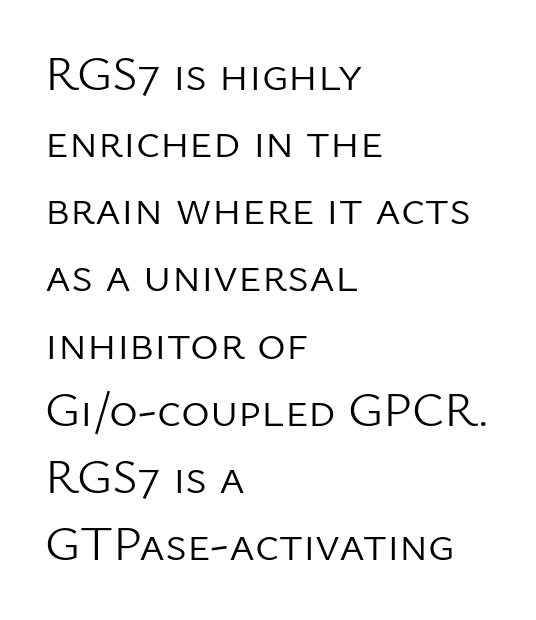
{"serif": "no", "italic": "no", "bold": "no", "weight": "light", "width": "normal", "stroke_contrast": "low", "x_height": "medium", "monospaced": "no", "underline": "no", "align": "left", "line_spacing": "normal", "line_spacing_ratio": 1.37, "letter_spacing": "normal", "letter_spacing_em": 0.0, "glyph_px": 49}
